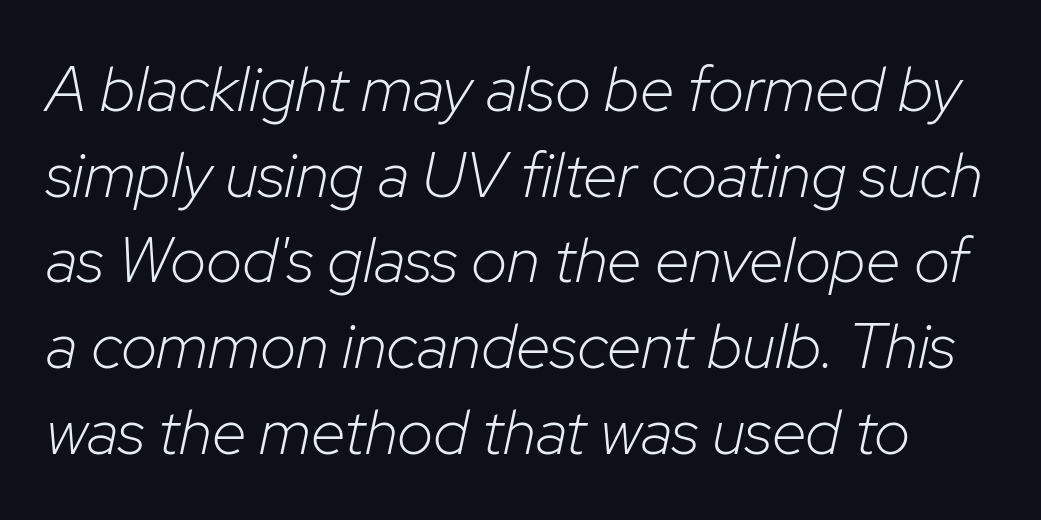
If you measured baseline to baseline, you'd find a middling distance. Designer's note — italics engaged. Weight class: somewhere from thin through regular. Rule under the text: the space is simply empty.
